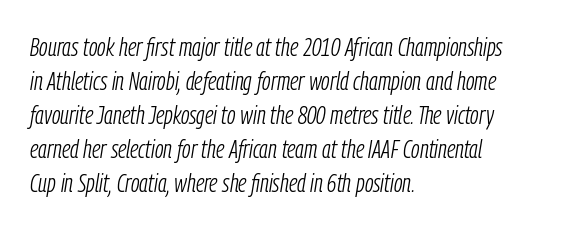
{"italic": "yes", "lean": "right", "slant_degrees": 9, "bold": "no", "underline": "no", "align": "left", "line_spacing": "normal", "line_spacing_ratio": 1.31, "letter_spacing": "normal", "letter_spacing_em": 0.0, "glyph_px": 26}
